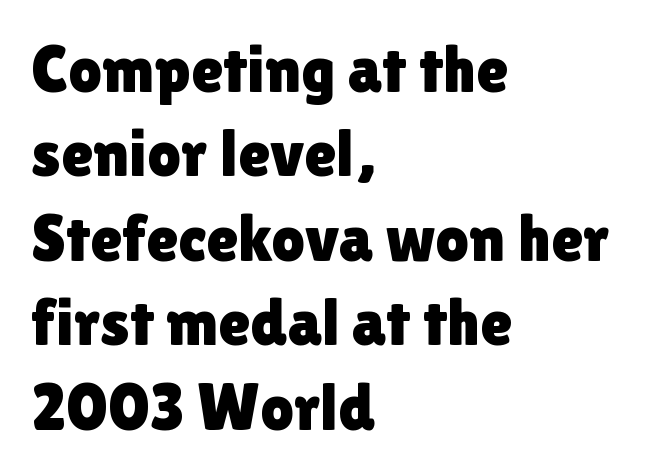
If you drew a ruler down the left edge, every line would touch it. Here the glyphs are tracked normally, forming tight word shapes. Quick note: not italic, upright. Nope, no serifs anywhere on these letters. The passage shown stacks its lines at a standard gap.
